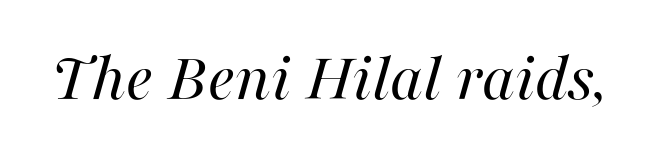
The image shows 70 px regular-weight type, italic (leaning right); set normal letter spacing, not underlined; high stroke contrast and a medium x-height.
